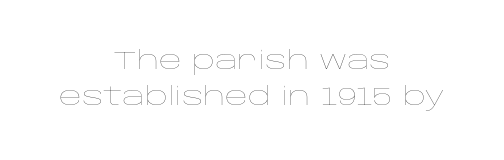
Q: Is the text bold? A: No.
Q: Is the text italic (slanted)? A: No, it is upright.
Q: Is the text underlined? A: No.
Q: How is the paragraph aligned? A: Centered.
Q: Is the spacing between letters normal or unusually wide? A: Normal.
Q: Is the spacing between lines tight, normal or loose? A: Normal.
